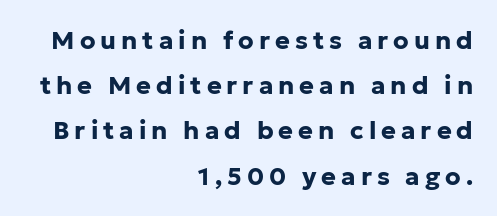
Plenty of ink on the page — the face is bold. Line endings align vertically; line beginnings do not. There is plenty of visible air inserted between adjacent glyphs. Descenders hang freely into open space. When letters stand straight like this, we call the style roman or upright.
